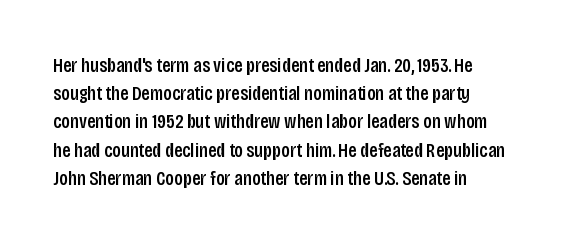
Q: Is the text italic (slanted)? A: No, it is upright.
Q: Is the text underlined? A: No.
Q: Is the spacing between letters normal or unusually wide? A: Normal.
Q: Is the spacing between lines tight, normal or loose? A: Normal.
